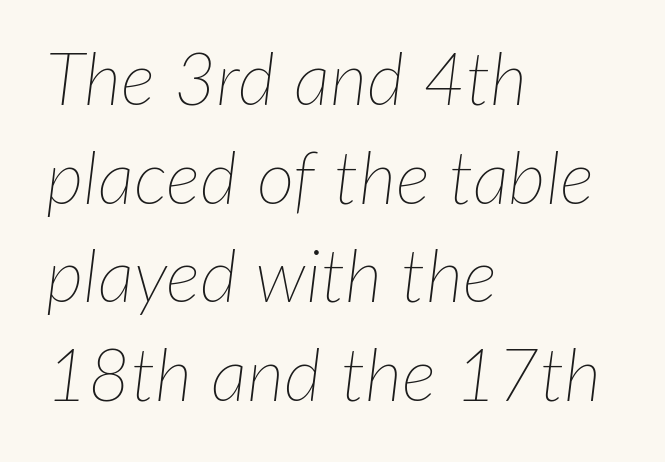
Looks like regular typesetting: each glyph gets only the width it needs. Anything drawn beneath the words? Only blank space. Heaviness? Minimal to ordinary, like unemphasized prose. Reading down the block, your eye returns to a fixed left position each line.
